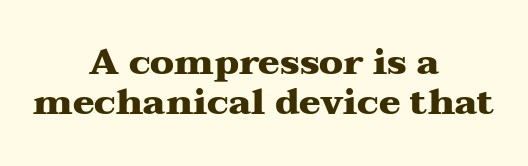
The image shows 36 px heavy, wide serif type, upright; set centered, tight line spacing (1.12x), normal letter spacing, not underlined; medium stroke contrast and a medium x-height.
